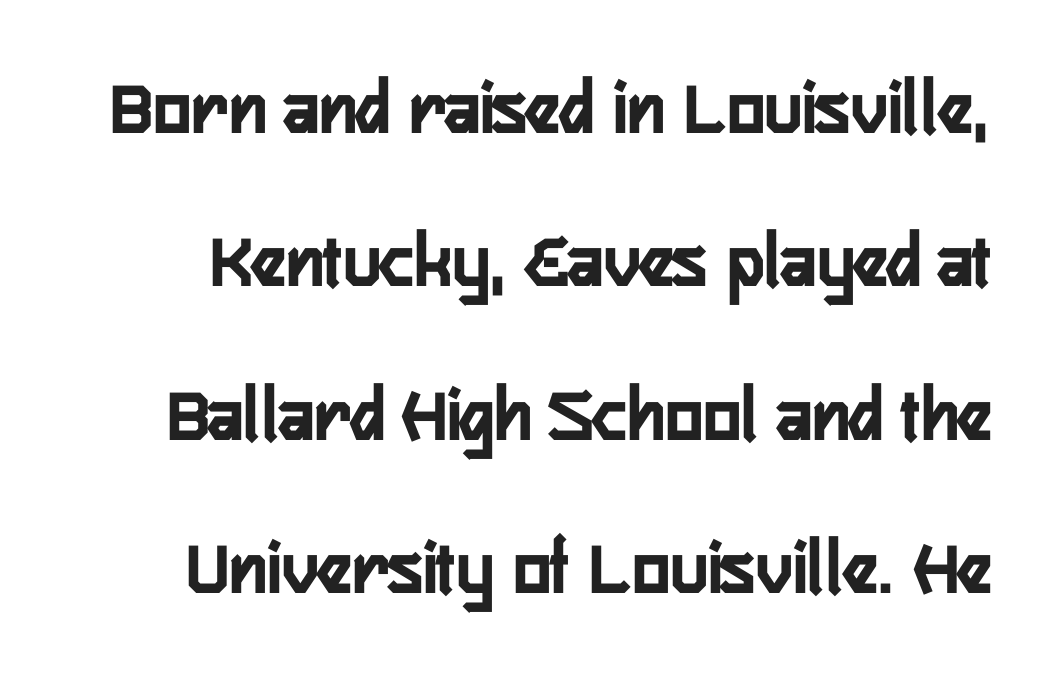
{"serif": "no", "italic": "no", "width": "condensed", "stroke_contrast": "low", "x_height": "medium", "monospaced": "no", "underline": "no", "line_spacing": "loose", "line_spacing_ratio": 1.94, "letter_spacing": "normal", "letter_spacing_em": 0.0, "glyph_px": 79}
